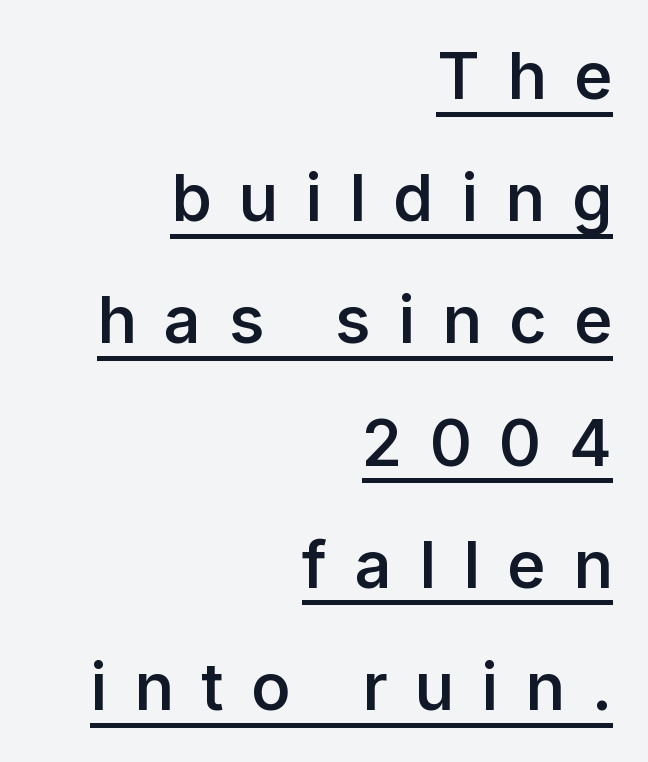
{"serif": "no", "italic": "no", "bold": "semi", "weight": "semibold", "width": "normal", "stroke_contrast": "low", "x_height": "medium", "monospaced": "no", "underline": "yes", "align": "right", "line_spacing_ratio": 1.88, "letter_spacing": "wide", "letter_spacing_em": 0.42, "glyph_px": 65}
